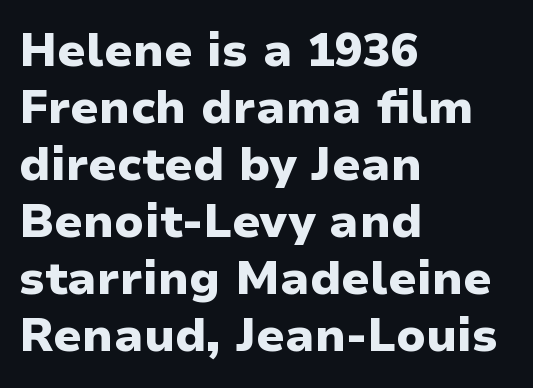
{"serif": "no", "italic": "no", "bold": "yes", "weight": "heavy", "width": "normal", "stroke_contrast": "low", "x_height": "medium", "monospaced": "no", "underline": "no", "align": "left", "line_spacing_ratio": 1.24, "letter_spacing": "normal", "letter_spacing_em": 0.0, "glyph_px": 46}
